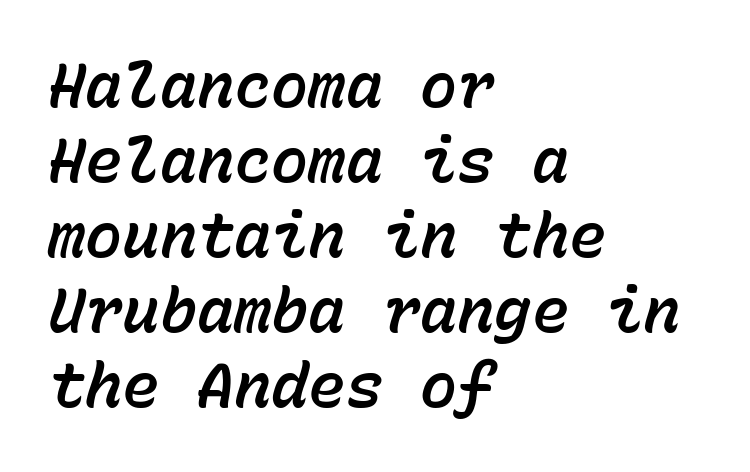
Q: Is the text italic (slanted)? A: Yes, it leans right by about 15 degrees.
Q: Is the text underlined? A: No.
Q: How is the paragraph aligned? A: Left-aligned.
Q: Is the spacing between letters normal or unusually wide? A: Normal.
Q: Width (condensed, normal, or wide)? A: Normal.
Q: Stroke contrast? A: Low.
Q: x-height? A: Medium.
Q: Monospaced? A: Yes.
